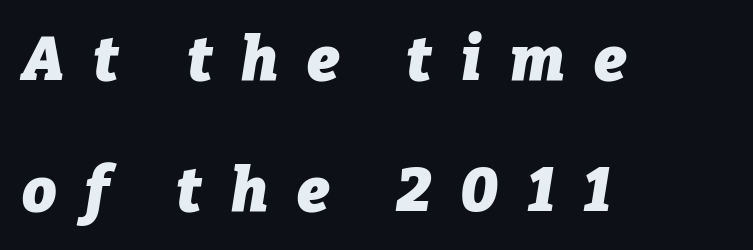
{"italic": "yes", "lean": "right", "slant_degrees": 9, "bold": "yes", "weight": "heavy", "width": "normal", "stroke_contrast": "low", "x_height": "medium", "monospaced": "no", "underline": "no", "align": "left", "line_spacing": "loose", "line_spacing_ratio": 2.14, "letter_spacing": "wide", "letter_spacing_em": 0.47, "glyph_px": 61}
